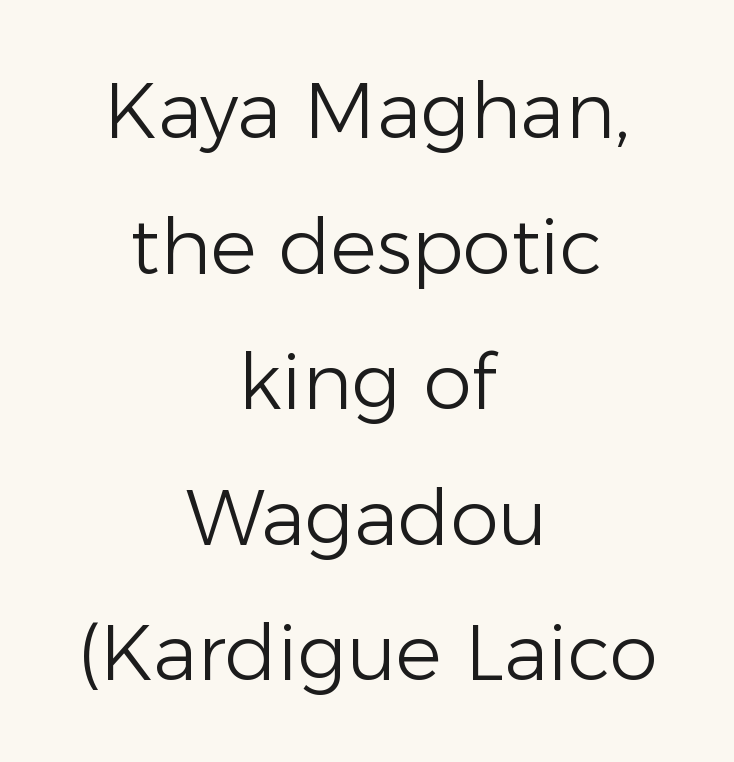
Q: Is the text bold? A: No.
Q: Is the text italic (slanted)? A: No, it is upright.
Q: Is the typeface a serif or a sans-serif typeface? A: Sans-serif.
Q: Is the text underlined? A: No.
Q: How is the paragraph aligned? A: Centered.
Q: Is the spacing between letters normal or unusually wide? A: Normal.
Q: Width (condensed, normal, or wide)? A: Normal.
Q: Stroke contrast? A: Low.
Q: x-height? A: Medium.
Q: Monospaced? A: No.
